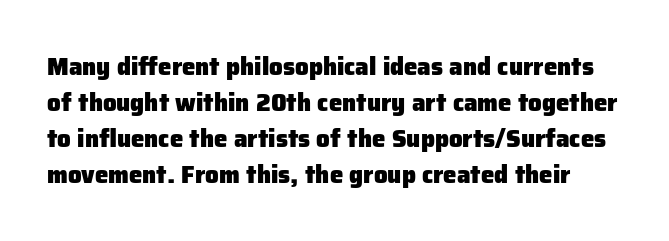
The gap between lines stays unmarked. Compared with typical body copy, the letter spacing here is the same. A typesetter would mark this as roman, not italic. You'd pick this weight for a headline — it's a proper bold. If you measured baseline to baseline, you'd find a middling distance.
